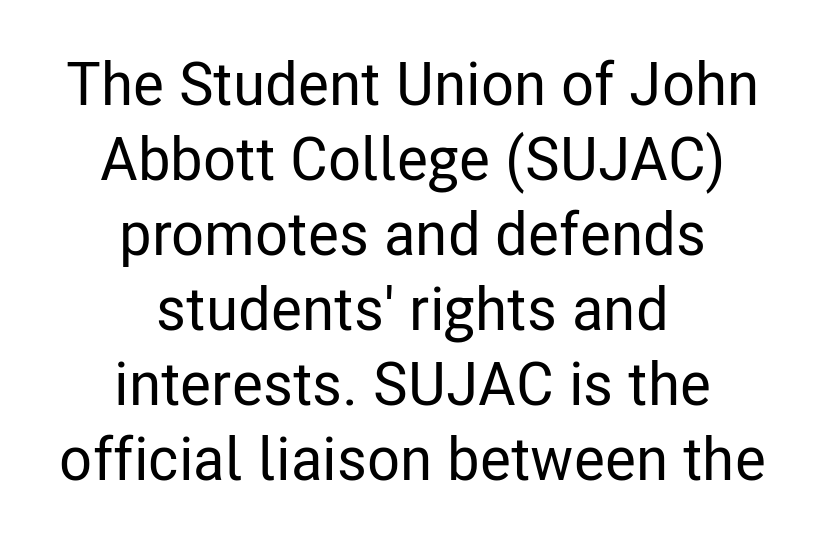
The image shows 60 px condensed sans-serif type, upright; set centered, normal line spacing (1.25x), normal letter spacing, not underlined; low stroke contrast and a medium x-height.
